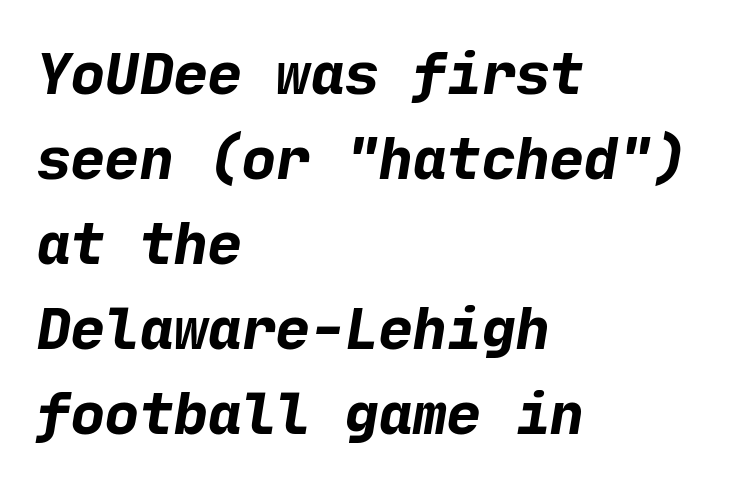
{"serif": "no", "bold": "yes", "weight": "bold", "width": "normal", "stroke_contrast": "low", "x_height": "medium", "underline": "no", "align": "left", "line_spacing": "normal", "line_spacing_ratio": 1.49, "letter_spacing": "normal", "letter_spacing_em": 0.0, "glyph_px": 57}
